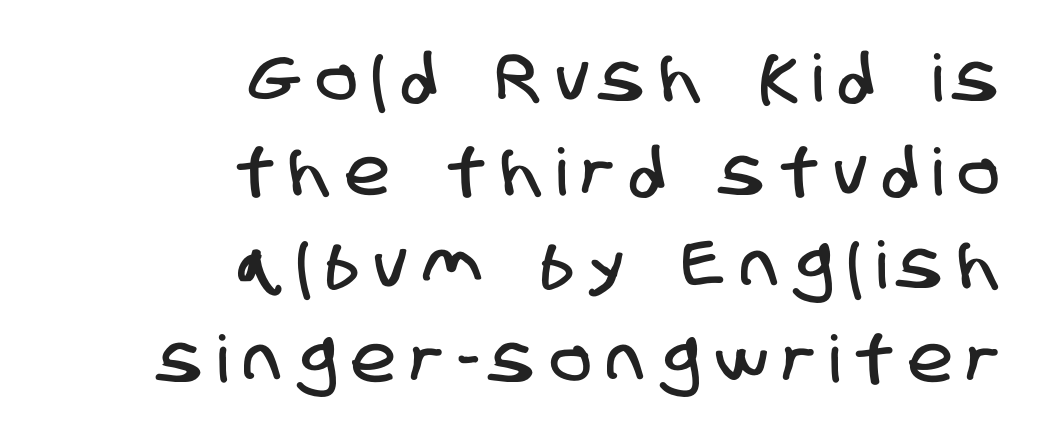
The image shows 65 px condensed sans-serif type; set right-aligned, normal line spacing (1.44x), unusually wide letter spacing (+0.26 em), not underlined; low stroke contrast and a large x-height.
